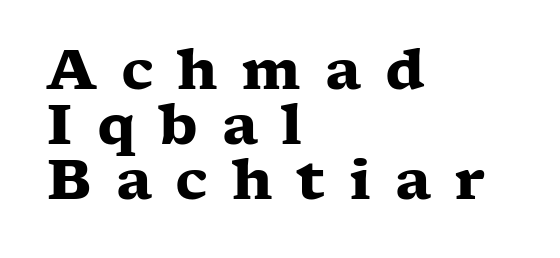
{"serif": "yes", "italic": "no", "bold": "yes", "weight": "heavy", "width": "wide", "stroke_contrast": "low", "x_height": "medium", "monospaced": "no", "underline": "no", "align": "left", "line_spacing": "tight", "line_spacing_ratio": 1.0, "letter_spacing": "wide", "letter_spacing_em": 0.43, "glyph_px": 55}
